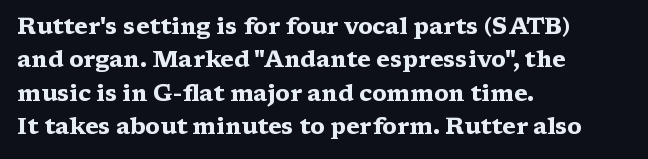
Q: Is the text bold? A: Yes.
Q: Is the text italic (slanted)? A: No, it is upright.
Q: Is the text underlined? A: No.
Q: How is the paragraph aligned? A: Left-aligned.
Q: Is the spacing between letters normal or unusually wide? A: Normal.
Q: Is the spacing between lines tight, normal or loose? A: Normal.
